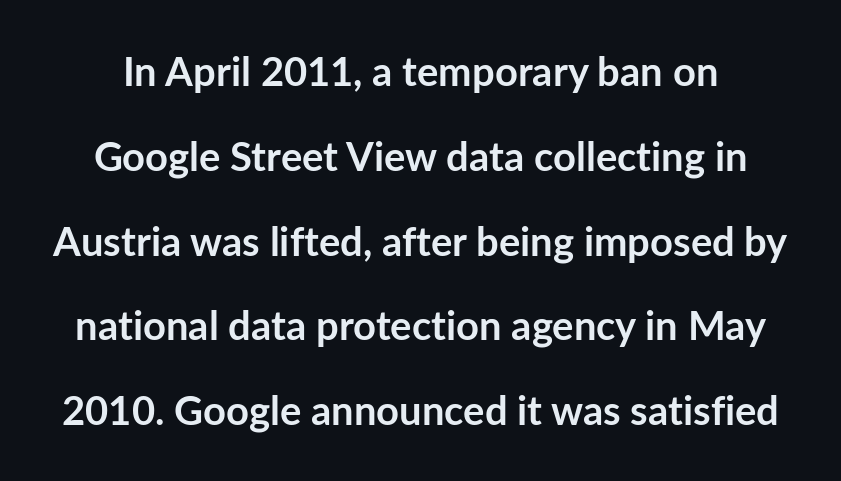
The image shows 40 px semibold sans-serif type, upright; set loose line spacing (2.12x), normal letter spacing, not underlined; low stroke contrast and a medium x-height.
